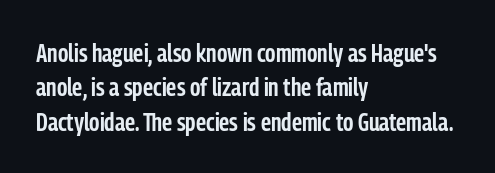
The image shows 26 px text type, upright; set left-aligned, normal line spacing (1.32x), normal letter spacing, not underlined.
